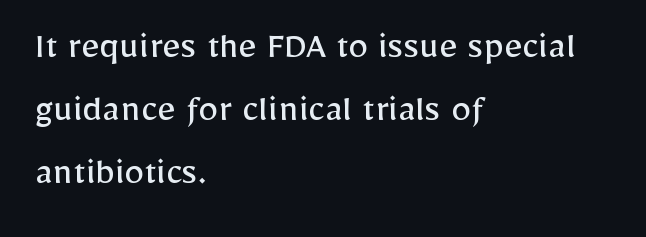
Looks like regular typesetting: each glyph gets only the width it needs. This rendering leaves character spacing at its baseline value. The strokes are not fattened; the text isn't bold. Type style note: lacks serifs. Lines of text with bare space underneath. Each new line begins a customary step beneath the previous one.
